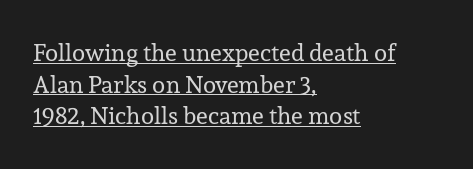
Q: Is the text bold? A: No.
Q: Is the text italic (slanted)? A: No, it is upright.
Q: Is the text underlined? A: Yes.
Q: How is the paragraph aligned? A: Left-aligned.
Q: Is the spacing between letters normal or unusually wide? A: Normal.
Q: Is the spacing between lines tight, normal or loose? A: Normal.
